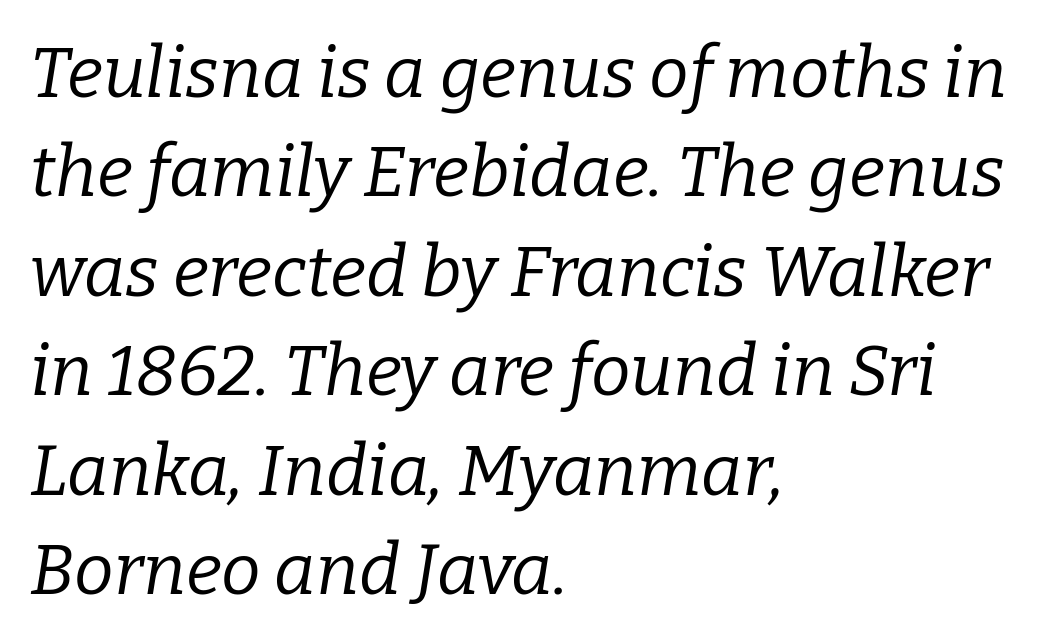
The image shows 71 px regular-weight serif type, italic (leaning right); set left-aligned, normal line spacing (1.4x), normal letter spacing, not underlined; low stroke contrast and a medium x-height.
